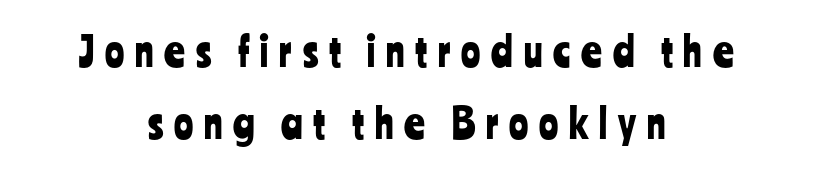
{"serif": "no", "italic": "no", "width": "condensed", "stroke_contrast": "low", "x_height": "medium", "monospaced": "no", "underline": "no", "align": "center", "line_spacing_ratio": 1.79, "letter_spacing": "wide", "letter_spacing_em": 0.27, "glyph_px": 40}
